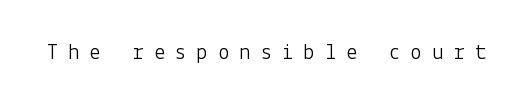
The image shows 23 px text type, upright; set unusually wide letter spacing (+0.43 em), not underlined.
